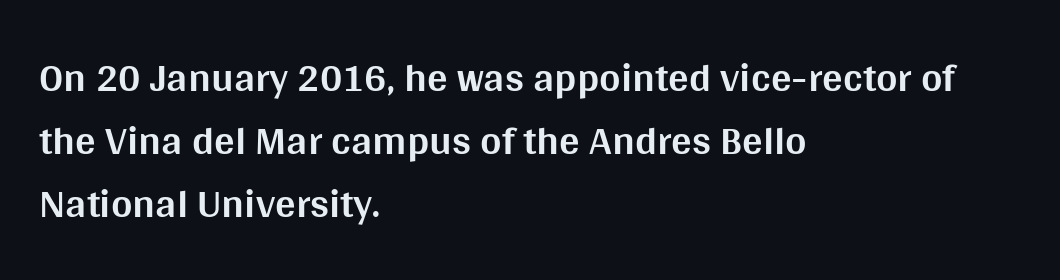
{"serif": "no", "italic": "no", "bold": "yes", "weight": "bold", "width": "normal", "stroke_contrast": "medium", "x_height": "large", "monospaced": "no", "underline": "no", "align": "left", "line_spacing": "normal", "line_spacing_ratio": 1.54, "letter_spacing": "normal", "letter_spacing_em": 0.0, "glyph_px": 41}
